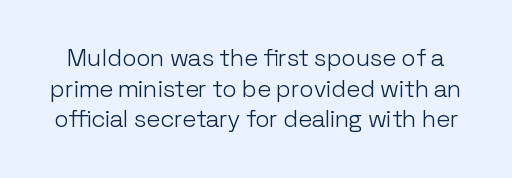
The image shows 24 px text type, upright; set normal line spacing (1.28x), normal letter spacing, not underlined.
